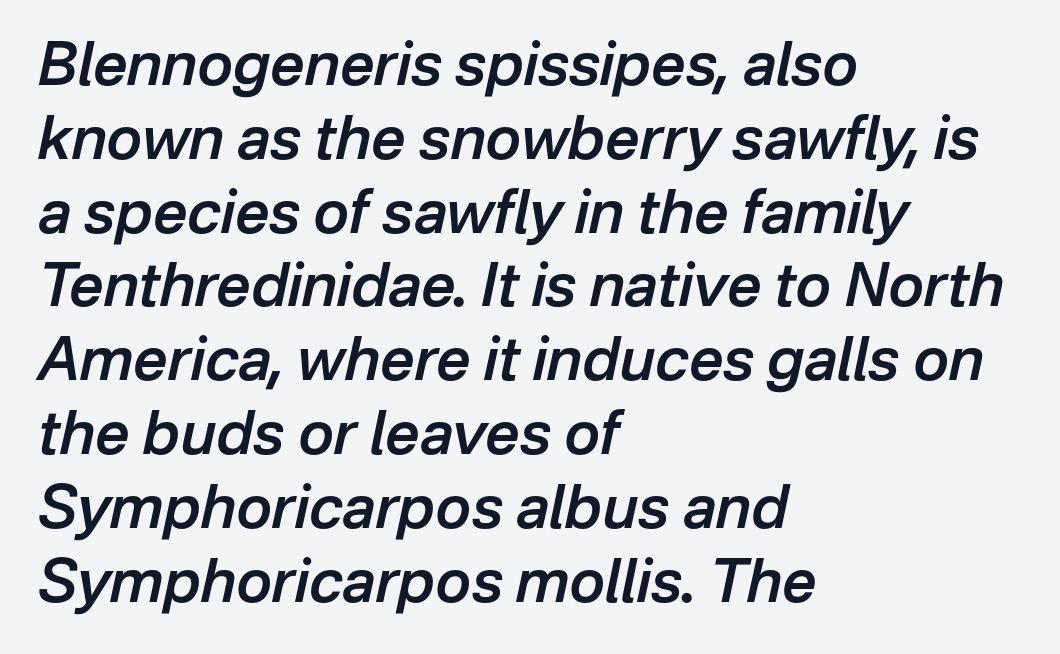
Q: Is the text bold? A: Semi-bold.
Q: Is the text italic (slanted)? A: Yes, it leans right by about 12 degrees.
Q: Is the text underlined? A: No.
Q: How is the paragraph aligned? A: Left-aligned.
Q: Is the spacing between letters normal or unusually wide? A: Normal.
Q: Width (condensed, normal, or wide)? A: Normal.
Q: Stroke contrast? A: Low.
Q: x-height? A: Medium.
Q: Monospaced? A: No.
